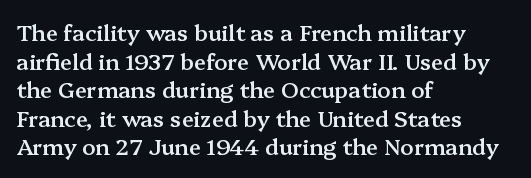
The image shows 22 px text type, upright; set left-aligned, normal line spacing (1.3x), normal letter spacing, not underlined.
